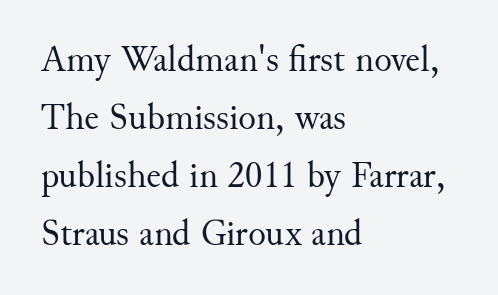
The letters advance in unequal steps, a hallmark of proportional type. Reading down the block, your eye returns to a fixed left position each line. Nobody drew a line under any word here. Compared with a typical body face, this is equally light or lighter still. The characters display serif detailing at their extremities. Is the letter spacing exaggerated? No — it looks like the ordinary default.
